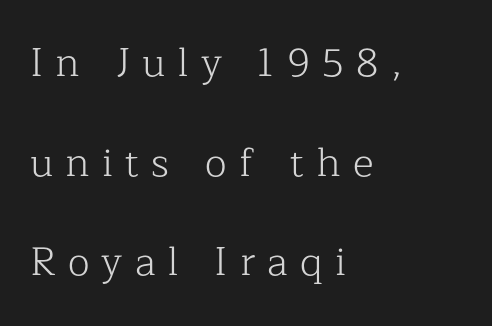
{"serif": "yes", "italic": "no", "bold": "no", "weight": "light", "width": "normal", "stroke_contrast": "low", "x_height": "medium", "monospaced": "no", "underline": "no", "align": "left", "line_spacing": "loose", "line_spacing_ratio": 2.49, "letter_spacing": "wide", "letter_spacing_em": 0.3, "glyph_px": 40}
